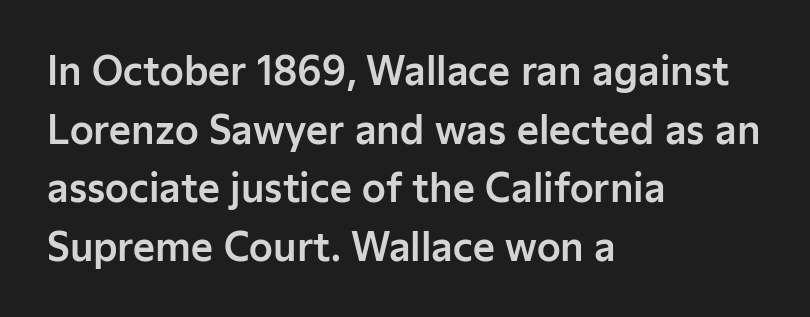
Q: Is the text italic (slanted)? A: No, it is upright.
Q: Is the typeface a serif or a sans-serif typeface? A: Sans-serif.
Q: Is the text underlined? A: No.
Q: How is the paragraph aligned? A: Left-aligned.
Q: Is the spacing between letters normal or unusually wide? A: Normal.
Q: Is the spacing between lines tight, normal or loose? A: Normal.
Q: Width (condensed, normal, or wide)? A: Normal.
Q: Stroke contrast? A: Low.
Q: x-height? A: Medium.
Q: Monospaced? A: No.
